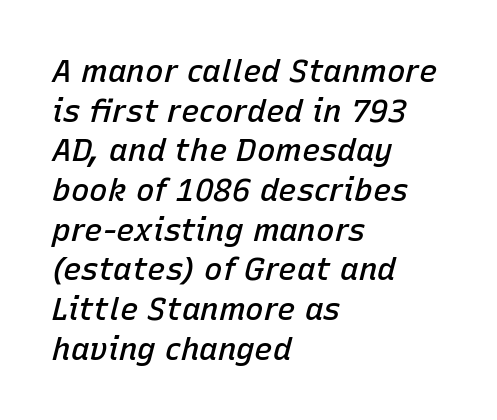
{"italic": "yes", "lean": "right", "slant_degrees": 15, "bold": "semi", "weight": "semibold", "width": "normal", "stroke_contrast": "low", "x_height": "medium", "monospaced": "no", "underline": "no", "align": "left", "line_spacing": "normal", "line_spacing_ratio": 1.28, "letter_spacing": "normal", "letter_spacing_em": 0.0, "glyph_px": 31}
